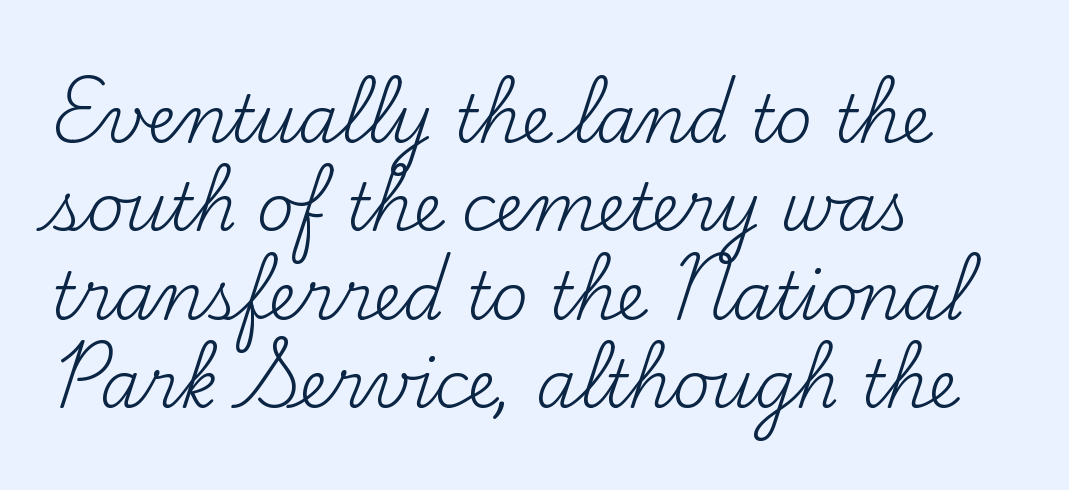
These lines keep a tight, regular rhythm from letter to letter. Horizontal bands of white between lines are of average thickness. Nobody drew a line under any word here. Visually the block forms a straight wall on the left and a jagged coastline on the right. To sum up the face: it has serifs.
